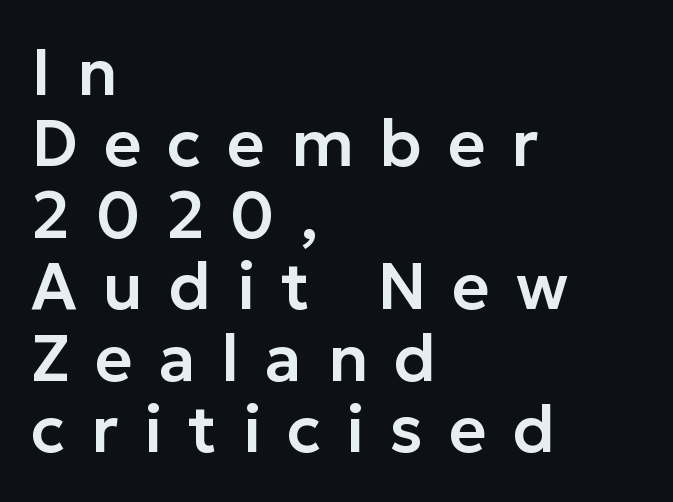
{"serif": "no", "italic": "no", "width": "normal", "stroke_contrast": "low", "x_height": "medium", "monospaced": "no", "underline": "no", "align": "left", "line_spacing": "tight", "line_spacing_ratio": 1.1, "letter_spacing": "wide", "letter_spacing_em": 0.4, "glyph_px": 65}
